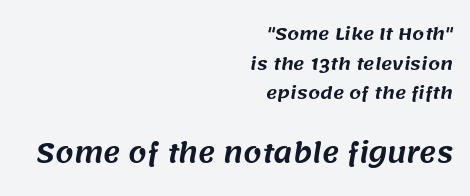
Q: Is the text underlined? A: No.
Q: How is the paragraph aligned? A: Right-aligned.
Q: Is the spacing between letters normal or unusually wide? A: Normal.
Q: Which block of text is set in a larger size, the first (top) or the second (bottom)? A: The second (bottom) one.
